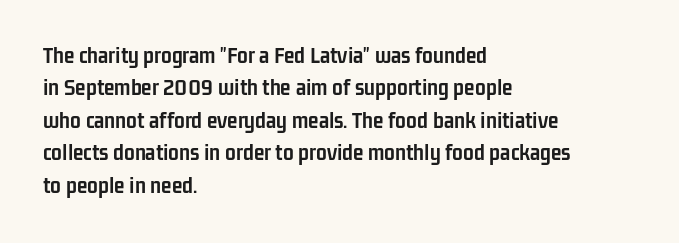
Whoever set this chose a conventional vertical rhythm. Emphasis by weight is at full strength: bold. The setting favours the left margin, as ordinary paragraphs usually do. Glance below the letters and you will spot only blank space. Rendered with straight, roman letterforms.
